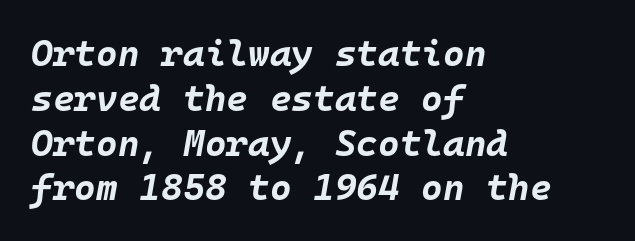
Q: Is the text bold? A: Yes.
Q: Is the text italic (slanted)? A: Yes, it leans right by about 10 degrees.
Q: Is the text underlined? A: No.
Q: How is the paragraph aligned? A: Left-aligned.
Q: Is the spacing between letters normal or unusually wide? A: Normal.
Q: Width (condensed, normal, or wide)? A: Normal.
Q: Stroke contrast? A: Low.
Q: x-height? A: Large.
Q: Monospaced? A: Yes.
